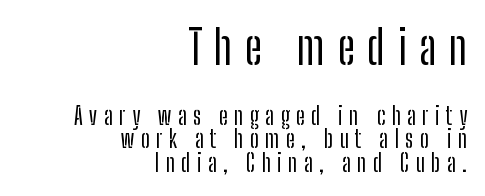
Q: Is the text italic (slanted)? A: No, it is upright.
Q: Is the typeface a serif or a sans-serif typeface? A: Sans-serif.
Q: Is the text underlined? A: No.
Q: How is the paragraph aligned? A: Right-aligned.
Q: Is the spacing between letters normal or unusually wide? A: Unusually wide.
Q: Is the spacing between lines tight, normal or loose? A: Tight.
Q: Which block of text is set in a larger size, the first (top) or the second (bottom)? A: The first (top) one.
Q: Width (condensed, normal, or wide)? A: Condensed.
Q: Stroke contrast? A: Low.
Q: x-height? A: Medium.
Q: Monospaced? A: No.
